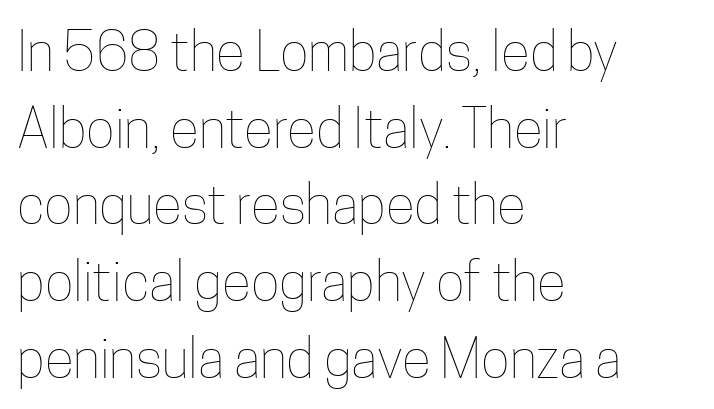
Q: Is the text bold? A: No.
Q: Is the text italic (slanted)? A: No, it is upright.
Q: Is the text underlined? A: No.
Q: How is the paragraph aligned? A: Left-aligned.
Q: Is the spacing between letters normal or unusually wide? A: Normal.
Q: Is the spacing between lines tight, normal or loose? A: Normal.
Q: Width (condensed, normal, or wide)? A: Condensed.
Q: Stroke contrast? A: Low.
Q: x-height? A: Medium.
Q: Monospaced? A: No.
